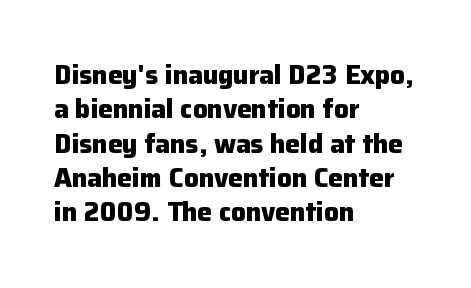
Words appear dense and cohesive because spacing is normal. Typeset ragged right — the left edge is the straight one. This sample keeps an unexceptional amount of space between lines. A clean baseline with only descenders dipping below it. Notice how thick the strokes are: this is what a full bold looks like. This is the regular roman posture of the typeface.
